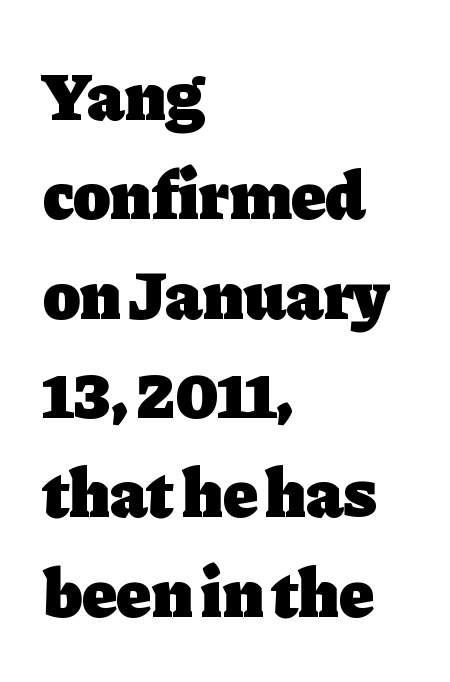
Q: Is the text bold? A: Yes.
Q: Is the text italic (slanted)? A: No, it is upright.
Q: Is the typeface a serif or a sans-serif typeface? A: Serif.
Q: Is the text underlined? A: No.
Q: How is the paragraph aligned? A: Left-aligned.
Q: Is the spacing between letters normal or unusually wide? A: Normal.
Q: Is the spacing between lines tight, normal or loose? A: Normal.
Q: Width (condensed, normal, or wide)? A: Normal.
Q: Stroke contrast? A: Low.
Q: x-height? A: Medium.
Q: Monospaced? A: No.
